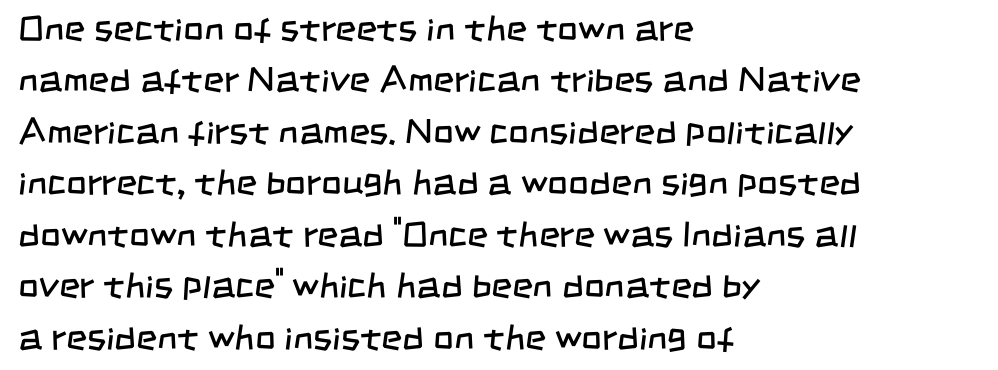
The font sits on the lighter half of the weight spectrum, regular included. The compositor pushed each line to the left boundary. Students, observe: this is what conventionally led text looks like. Letterform terminals end flat and unadorned throughout the passage. The passage shown has conventional tracking throughout. You could not count columns in this text — the font is proportionally spaced.
